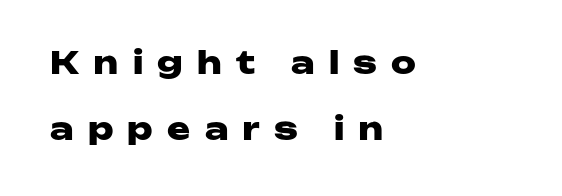
{"serif": "no", "italic": "no", "bold": "yes", "weight": "heavy", "width": "wide", "stroke_contrast": "low", "x_height": "medium", "monospaced": "no", "underline": "no", "align": "left", "line_spacing": "loose", "line_spacing_ratio": 2.12, "letter_spacing": "wide", "letter_spacing_em": 0.46, "glyph_px": 31}
